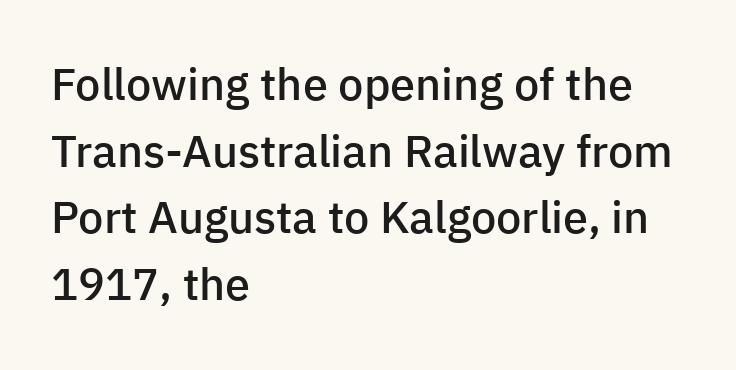
The image shows 45 px semibold sans-serif type, upright; set left-aligned, normal line spacing (1.48x), normal letter spacing, not underlined; low stroke contrast and a medium x-height.
